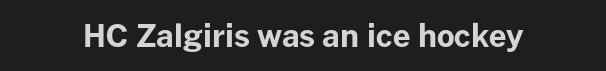
Q: Is the text bold? A: Yes.
Q: Is the text italic (slanted)? A: No, it is upright.
Q: Is the typeface a serif or a sans-serif typeface? A: Sans-serif.
Q: Is the text underlined? A: No.
Q: Is the spacing between letters normal or unusually wide? A: Normal.
Q: Width (condensed, normal, or wide)? A: Normal.
Q: Stroke contrast? A: Low.
Q: x-height? A: Medium.
Q: Monospaced? A: No.
